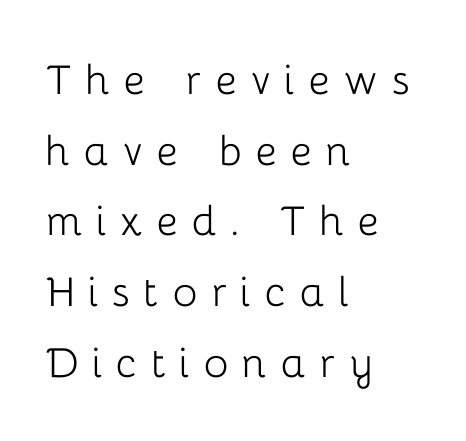
The image shows 52 px light sans-serif type, upright; set left-aligned, normal line spacing (1.36x), unusually wide letter spacing (+0.26 em), not underlined; low stroke contrast and a medium x-height.
